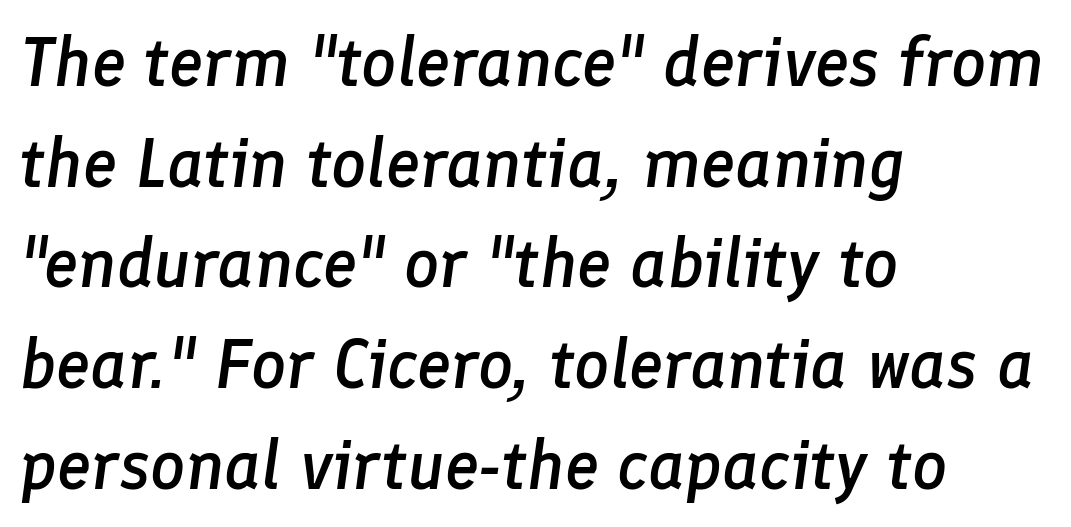
The image shows 69 px semibold type, italic (leaning right); set left-aligned, normal line spacing (1.46x), normal letter spacing, not underlined; low stroke contrast and a medium x-height.
